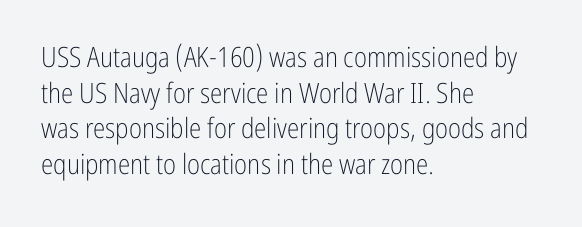
Q: Is the text bold? A: No.
Q: Is the text italic (slanted)? A: No, it is upright.
Q: Is the typeface a serif or a sans-serif typeface? A: Sans-serif.
Q: Is the text underlined? A: No.
Q: How is the paragraph aligned? A: Left-aligned.
Q: Is the spacing between letters normal or unusually wide? A: Normal.
Q: Is the spacing between lines tight, normal or loose? A: Normal.
Q: Width (condensed, normal, or wide)? A: Condensed.
Q: Stroke contrast? A: Low.
Q: x-height? A: Medium.
Q: Monospaced? A: No.
